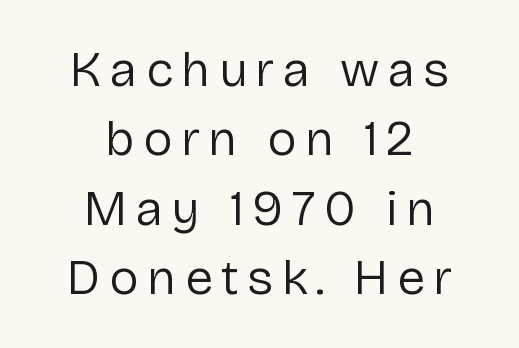
Interline gaps are of average width in this sample. Note the varied advance widths — an 'i' is clearly narrower than an 'm'. The foot of each line stays bare and open. Ascenders rise straight up at ninety degrees.
